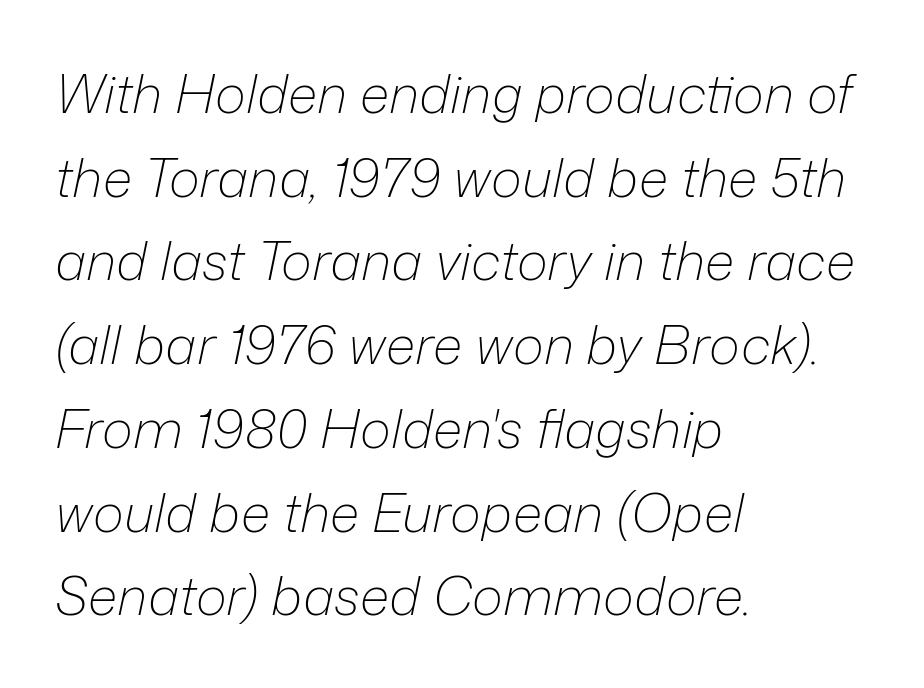
The passage shown is typed in a proportional face where columns would drift. Every character sits at an angle, as italics do. Every row of glyphs begins at an identical x-position on the left. The type is set solid horizontally, with unmodified tracking. Rule under the text: the space is simply empty.
